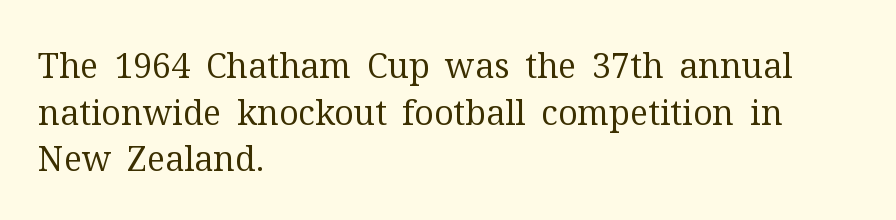
Q: Is the text bold? A: No.
Q: Is the text italic (slanted)? A: No, it is upright.
Q: Is the typeface a serif or a sans-serif typeface? A: Serif.
Q: Is the text underlined? A: No.
Q: How is the paragraph aligned? A: Left-aligned.
Q: Is the spacing between letters normal or unusually wide? A: Normal.
Q: Is the spacing between lines tight, normal or loose? A: Normal.
Q: Width (condensed, normal, or wide)? A: Normal.
Q: Stroke contrast? A: Medium.
Q: x-height? A: Medium.
Q: Monospaced? A: No.
